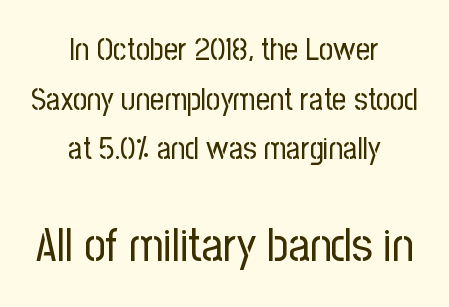
The space between consecutive lines is moderate. The letters stand upright; this is a roman face. Is this a fixed-width face? No — the glyphs have proportional, varying widths. Regarding serifs, this sample does without them.
